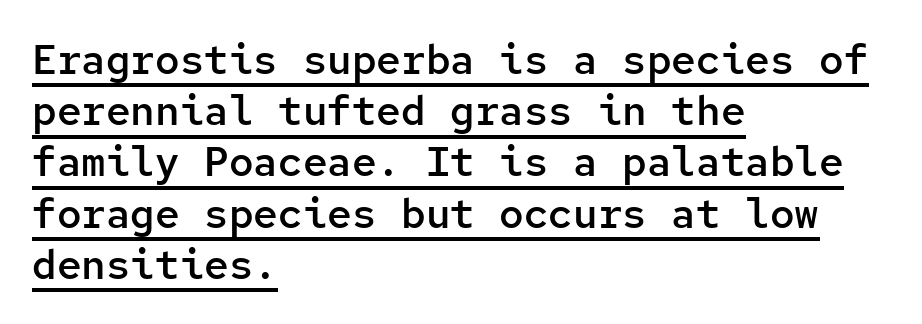
This sample uses a sans-serif face. Quick note: not italic, upright. The passage is arranged the way most books set body copy — flush left. How heavy is the stroke? Medium-heavy — a semibold, shy of bold.
